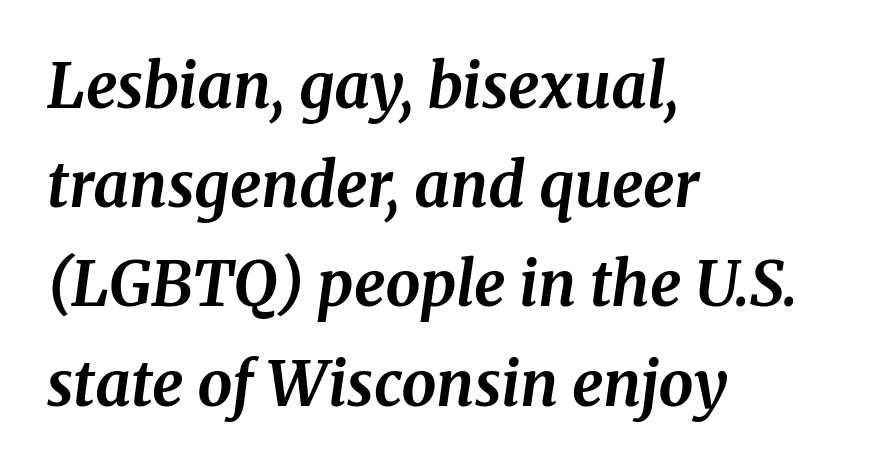
{"serif": "yes", "italic": "yes", "lean": "right", "slant_degrees": 8, "bold": "yes", "weight": "bold", "width": "normal", "stroke_contrast": "medium", "x_height": "medium", "monospaced": "no", "underline": "no", "align": "left", "line_spacing": "normal", "line_spacing_ratio": 1.6, "letter_spacing": "normal", "letter_spacing_em": 0.0, "glyph_px": 62}
